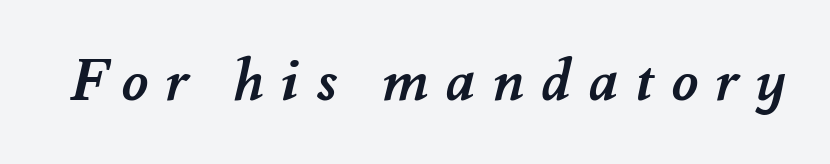
Notice how thick the strokes are: this is what a full bold looks like. The horizontal fit of the characters is loose and conspicuously gappy. Looks like regular typesetting: each glyph gets only the width it needs. Nobody drew a line under any word here.
